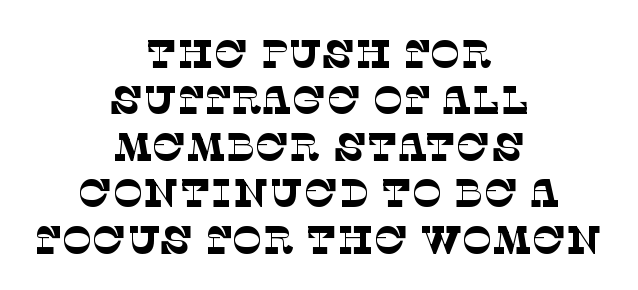
{"serif": "yes", "bold": "no", "weight": "thin", "width": "normal", "stroke_contrast": "low", "x_height": "large", "monospaced": "no", "underline": "no", "align": "center", "line_spacing_ratio": 1.16, "letter_spacing": "normal", "letter_spacing_em": 0.0, "glyph_px": 40}
